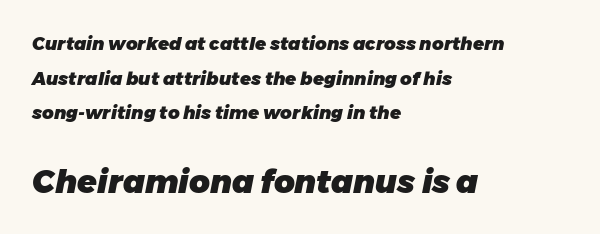
The image shows 32 px heavy type, italic (leaning right); set left-aligned, loose line spacing (1.93x), normal letter spacing, not underlined; the second (bottom) block is 1.78x larger; low stroke contrast and a medium x-height.
